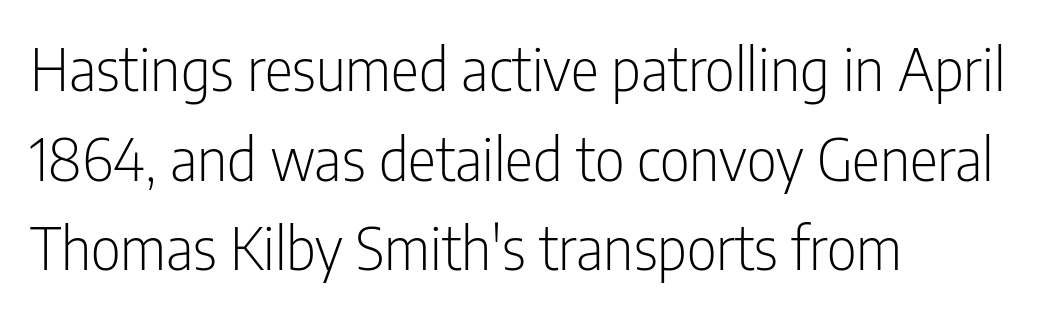
The image shows 59 px light, condensed sans-serif type, upright; set left-aligned, normal line spacing (1.52x), normal letter spacing, not underlined; low stroke contrast and a medium x-height.
